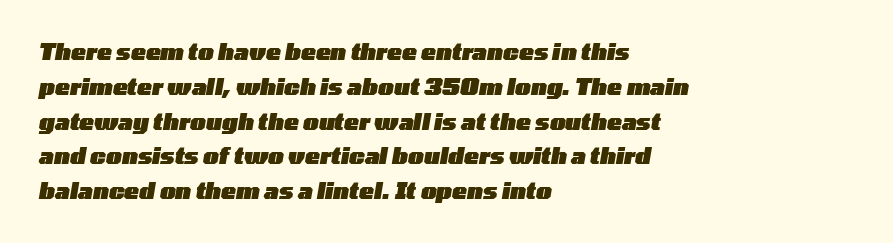
{"italic": "yes", "lean": "right", "slant_degrees": 10, "bold": "yes", "underline": "no", "align": "left", "line_spacing": "normal", "line_spacing_ratio": 1.58, "letter_spacing": "normal", "letter_spacing_em": 0.0, "glyph_px": 22}
